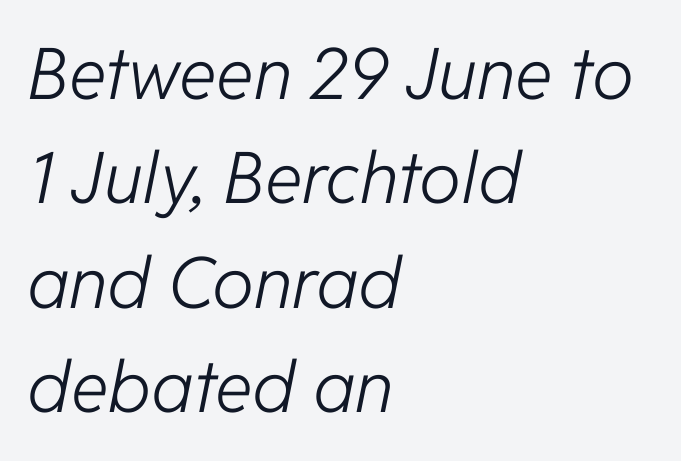
Q: Is the text bold? A: No.
Q: Is the text italic (slanted)? A: Yes, it leans right by about 11 degrees.
Q: Is the text underlined? A: No.
Q: How is the paragraph aligned? A: Left-aligned.
Q: Is the spacing between letters normal or unusually wide? A: Normal.
Q: Is the spacing between lines tight, normal or loose? A: Normal.
Q: Width (condensed, normal, or wide)? A: Normal.
Q: Stroke contrast? A: Low.
Q: x-height? A: Medium.
Q: Monospaced? A: No.
